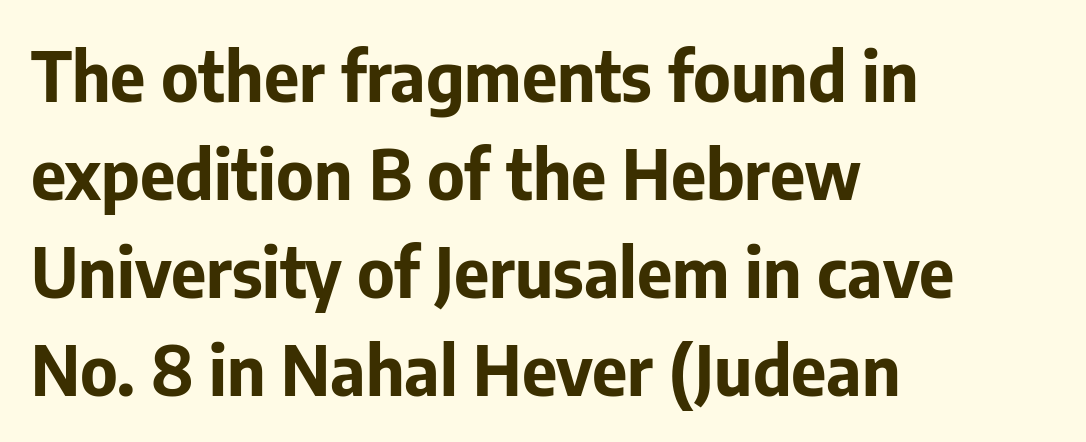
{"serif": "no", "italic": "no", "bold": "yes", "weight": "bold", "width": "normal", "stroke_contrast": "low", "x_height": "medium", "monospaced": "no", "underline": "no", "align": "left", "line_spacing": "normal", "line_spacing_ratio": 1.44, "letter_spacing": "normal", "letter_spacing_em": 0.0, "glyph_px": 68}
